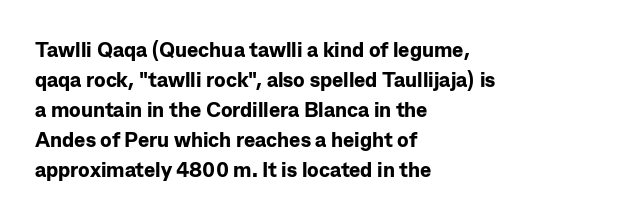
The image shows 21 px bold type, upright; set left-aligned, normal line spacing (1.43x), normal letter spacing, not underlined.
